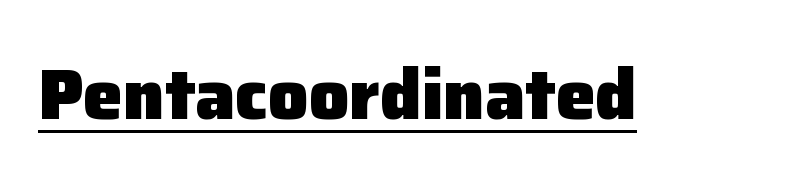
The image shows 71 px heavy sans-serif type, upright; set normal letter spacing, underlined; low stroke contrast and a medium x-height.
